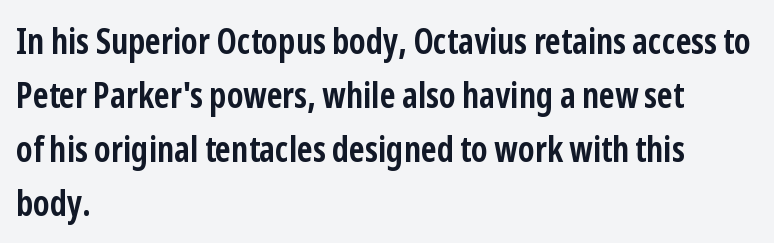
{"serif": "no", "italic": "no", "bold": "yes", "weight": "semibold", "width": "condensed", "stroke_contrast": "low", "x_height": "medium", "monospaced": "no", "underline": "no", "align": "left", "line_spacing": "normal", "line_spacing_ratio": 1.54, "letter_spacing": "normal", "letter_spacing_em": 0.0, "glyph_px": 35}
